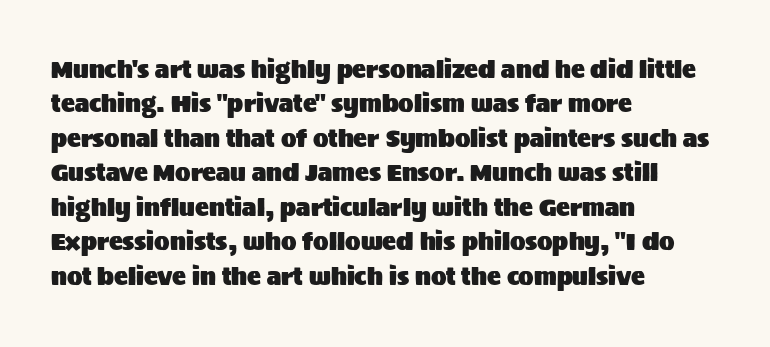
Q: Is the text italic (slanted)? A: No, it is upright.
Q: Is the text underlined? A: No.
Q: How is the paragraph aligned? A: Left-aligned.
Q: Is the spacing between letters normal or unusually wide? A: Normal.
Q: Is the spacing between lines tight, normal or loose? A: Normal.
